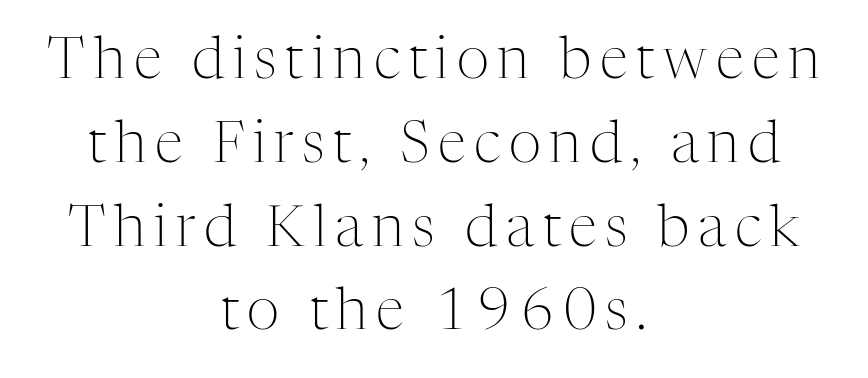
Each letter keeps its own natural width here, so spacing adapts to shape. The passage is arranged like a title page — every line centered. On a weight scale, this lands at 450 or below. Decoration check: the copy has no underline. Does the leading feel generous? No, just average. Serifs: yes, visible at the terminals of the letterforms.
